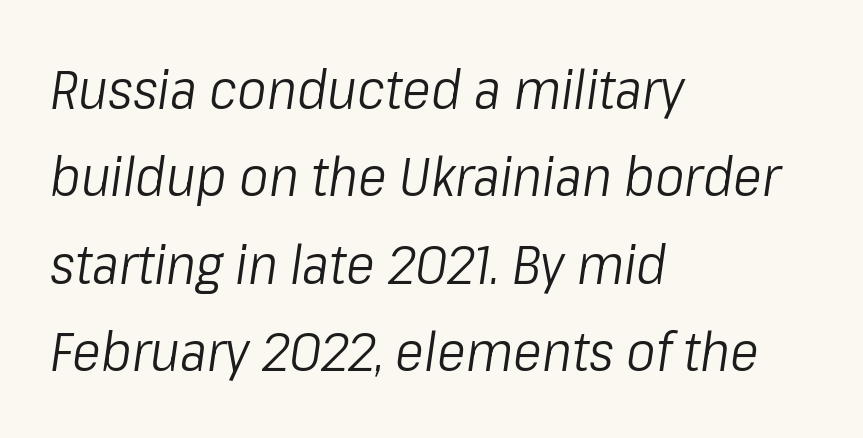
The image shows 55 px light, condensed type, italic (leaning right); set left-aligned, normal line spacing (1.59x), normal letter spacing, not underlined; low stroke contrast and a medium x-height.
